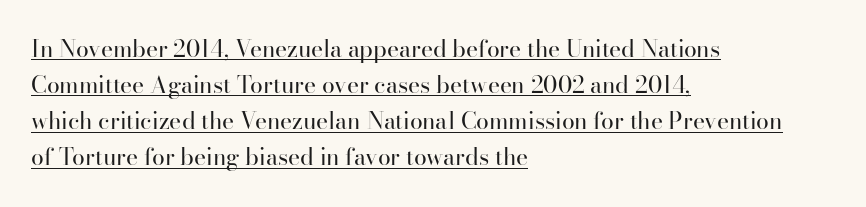
The rendering uses the underline text-decoration. Stems here are at most as thick as an everyday book face. The rag falls on the right side of this text block. Ascenders rise straight up at ninety degrees.
